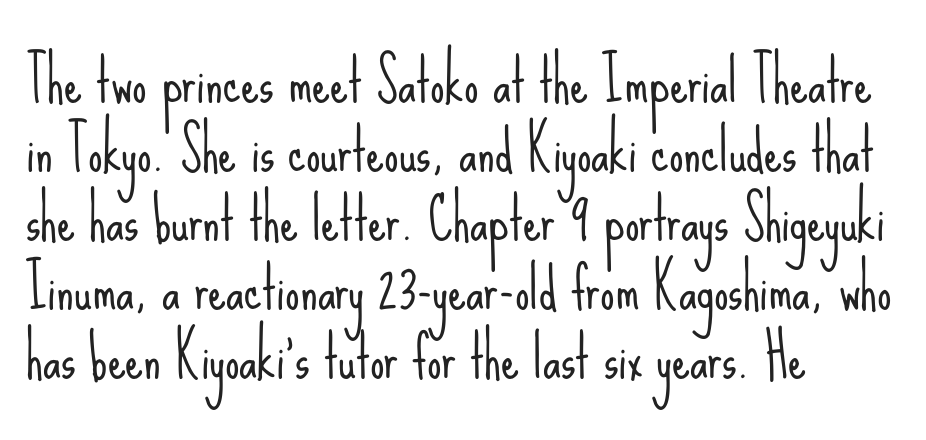
{"serif": "no", "italic": "no", "bold": "no", "weight": "light", "width": "condensed", "stroke_contrast": "low", "x_height": "small", "monospaced": "no", "underline": "no", "align": "left", "line_spacing_ratio": 1.21, "letter_spacing": "normal", "letter_spacing_em": 0.0, "glyph_px": 57}
